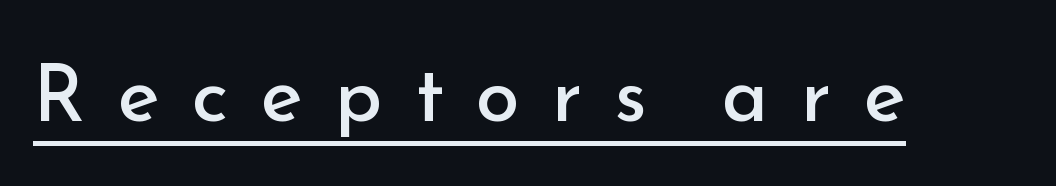
Q: Is the text bold? A: No.
Q: Is the text italic (slanted)? A: No, it is upright.
Q: Is the typeface a serif or a sans-serif typeface? A: Sans-serif.
Q: Is the text underlined? A: Yes.
Q: Is the spacing between letters normal or unusually wide? A: Unusually wide.
Q: Width (condensed, normal, or wide)? A: Normal.
Q: Stroke contrast? A: Low.
Q: x-height? A: Small.
Q: Monospaced? A: No.
